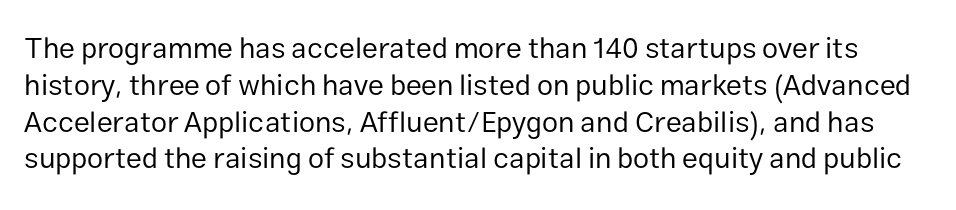
{"serif": "no", "italic": "no", "bold": "no", "weight": "regular", "width": "normal", "stroke_contrast": "low", "x_height": "medium", "monospaced": "no", "underline": "no", "line_spacing": "normal", "line_spacing_ratio": 1.27, "letter_spacing": "normal", "letter_spacing_em": 0.0, "glyph_px": 29}
